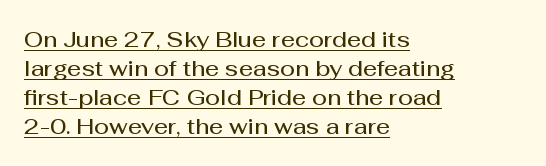
A typesetter would call this zero additional tracking. Notice the strokes are somewhat thickened but not fully heavy: this is a semibold. These characters rest on top of a visible drawn line. The axis of the letterforms is exactly vertical.
